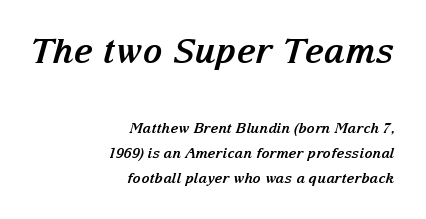
The image shows 34 px bold serif type, italic (leaning right); set right-aligned, line spacing 1.79x, normal letter spacing, not underlined; the first (top) block is 2.43x larger; medium stroke contrast and a medium x-height.
